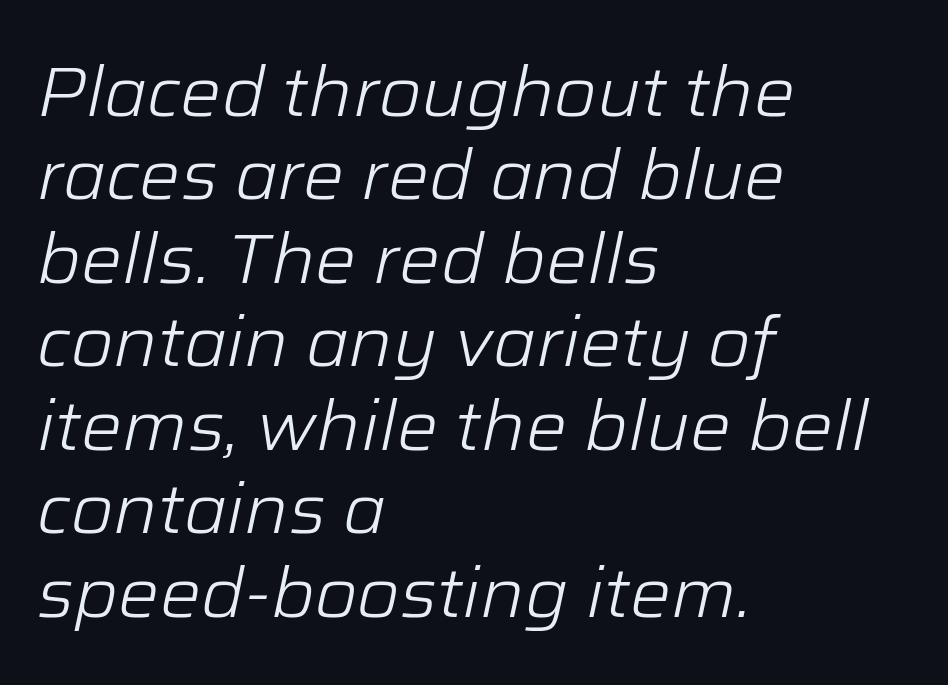
{"italic": "yes", "lean": "right", "slant_degrees": 12, "bold": "no", "weight": "light", "width": "normal", "stroke_contrast": "low", "x_height": "medium", "monospaced": "no", "underline": "no", "align": "left", "line_spacing_ratio": 1.21, "letter_spacing": "normal", "letter_spacing_em": 0.0, "glyph_px": 69}
